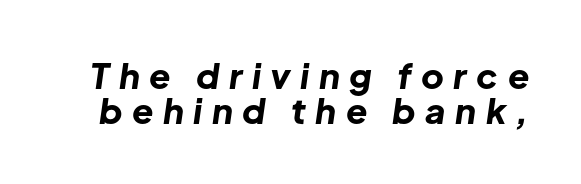
The image shows 35 px bold type, italic (leaning right); set tight line spacing (1.0x), unusually wide letter spacing (+0.27 em), not underlined; low stroke contrast and a medium x-height.
